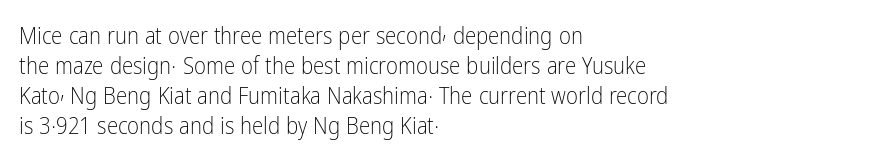
Q: Is the text bold? A: No.
Q: Is the text italic (slanted)? A: No, it is upright.
Q: Is the text underlined? A: No.
Q: How is the paragraph aligned? A: Left-aligned.
Q: Is the spacing between letters normal or unusually wide? A: Normal.
Q: Is the spacing between lines tight, normal or loose? A: Normal.
